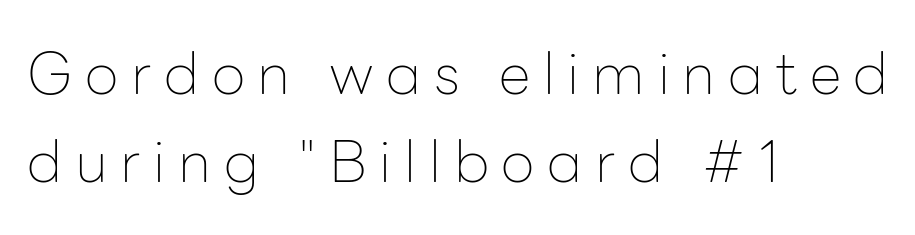
Q: Is the text bold? A: No.
Q: Is the text italic (slanted)? A: No, it is upright.
Q: Is the typeface a serif or a sans-serif typeface? A: Sans-serif.
Q: Is the text underlined? A: No.
Q: How is the paragraph aligned? A: Left-aligned.
Q: Is the spacing between letters normal or unusually wide? A: Unusually wide.
Q: Is the spacing between lines tight, normal or loose? A: Normal.
Q: Width (condensed, normal, or wide)? A: Normal.
Q: Stroke contrast? A: Low.
Q: x-height? A: Medium.
Q: Monospaced? A: No.
